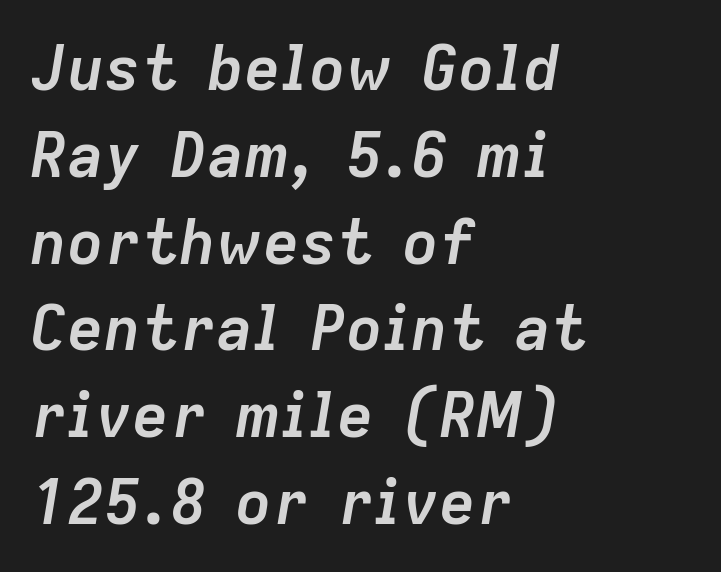
Q: Is the text bold? A: Yes.
Q: Is the text italic (slanted)? A: Yes, it leans right by about 9 degrees.
Q: Is the text underlined? A: No.
Q: How is the paragraph aligned? A: Left-aligned.
Q: Is the spacing between letters normal or unusually wide? A: Normal.
Q: Is the spacing between lines tight, normal or loose? A: Normal.
Q: Width (condensed, normal, or wide)? A: Normal.
Q: Stroke contrast? A: Low.
Q: x-height? A: Medium.
Q: Monospaced? A: No.
